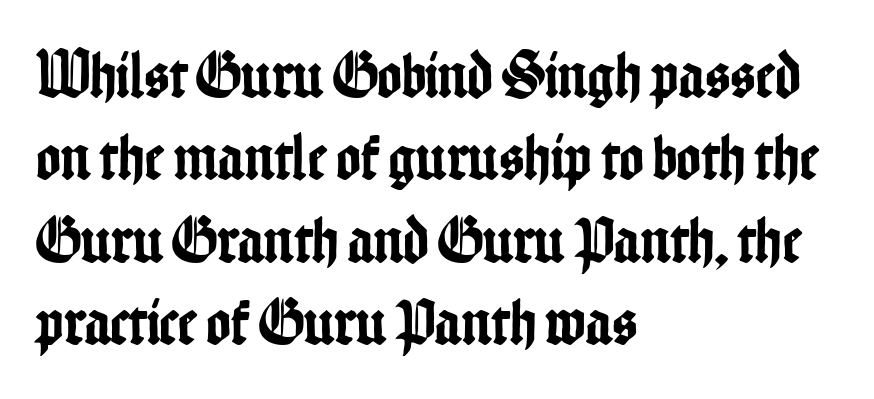
The image shows 66 px condensed sans-serif type, upright; set left-aligned, normal line spacing (1.25x), normal letter spacing, not underlined; low stroke contrast and a medium x-height.
